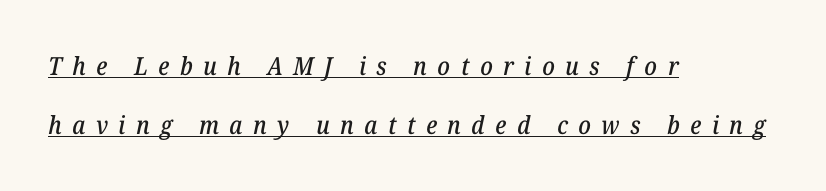
{"italic": "yes", "lean": "right", "slant_degrees": 12, "underline": "yes", "align": "left", "line_spacing": "loose", "line_spacing_ratio": 2.38, "letter_spacing": "wide", "letter_spacing_em": 0.42, "glyph_px": 25}
